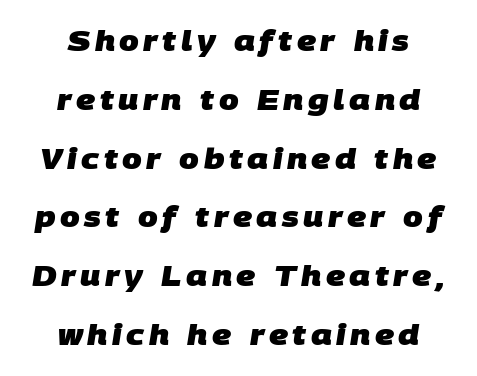
The image shows 28 px heavy sans-serif type; set centered, loose line spacing (2.1x), not underlined; low stroke contrast and a large x-height.
